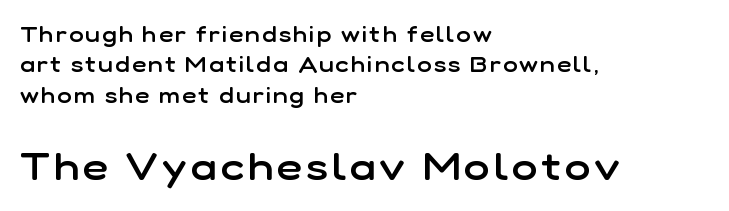
The image shows 39 px semibold sans-serif type, upright; set left-aligned, normal line spacing (1.38x), not underlined; the second (bottom) block is 1.77x larger; low stroke contrast and a medium x-height.
